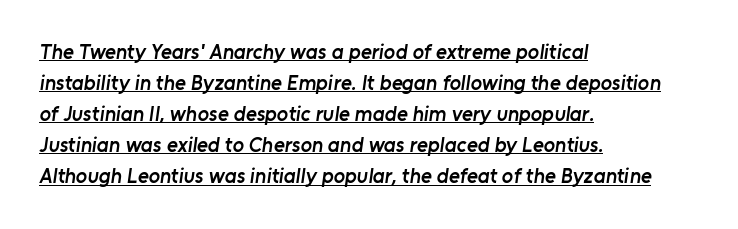
Q: Is the text bold? A: Semi-bold.
Q: Is the text underlined? A: Yes.
Q: How is the paragraph aligned? A: Left-aligned.
Q: Is the spacing between letters normal or unusually wide? A: Normal.
Q: Is the spacing between lines tight, normal or loose? A: Normal.
